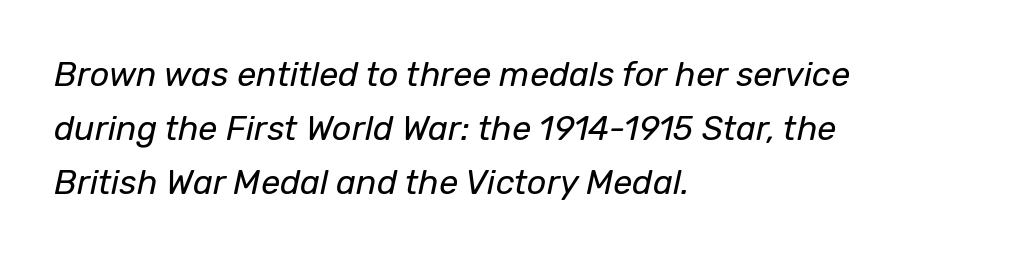
The glyphs look as if they've been sheared to an angle. This block has exactly the height ordinary leading produces. Each letter keeps its own natural width here, so spacing adapts to shape. Between one letter and the next there's only the usual sliver of space. Line beginnings align vertically; line endings do not. Nothing heavy about these letters — not bold at all.
